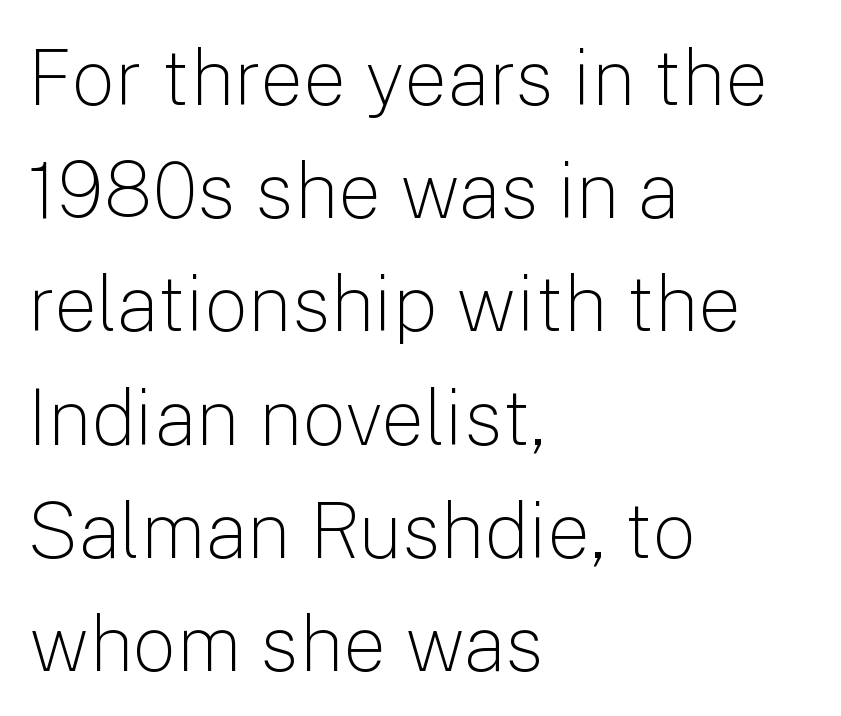
Q: Is the text bold? A: No.
Q: Is the text italic (slanted)? A: No, it is upright.
Q: Is the typeface a serif or a sans-serif typeface? A: Sans-serif.
Q: Is the text underlined? A: No.
Q: How is the paragraph aligned? A: Left-aligned.
Q: Is the spacing between letters normal or unusually wide? A: Normal.
Q: Is the spacing between lines tight, normal or loose? A: Normal.
Q: Width (condensed, normal, or wide)? A: Normal.
Q: Stroke contrast? A: Low.
Q: x-height? A: Medium.
Q: Monospaced? A: No.
